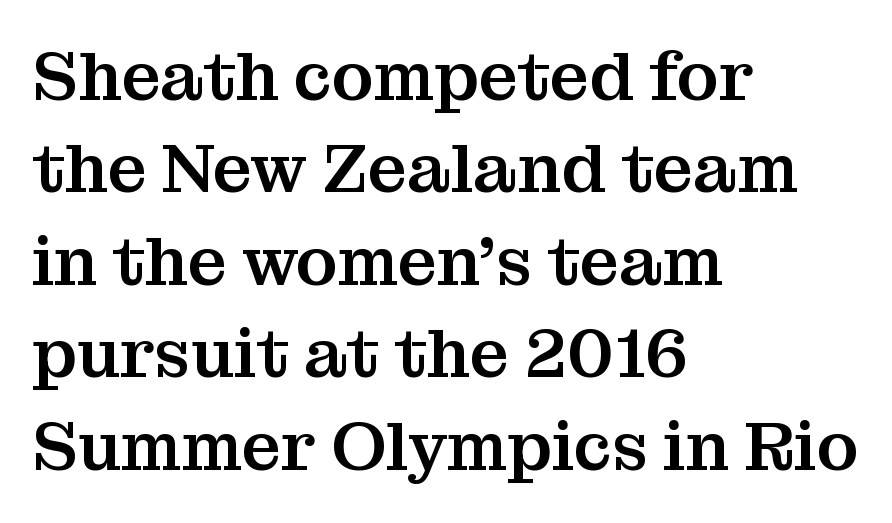
Unmarked baselines from the first word to the last. These lines are rendered in a variable-pitch font. Stroke terminals: seriffed. Vertical strokes here are truly vertical. Line spacing here is normal.
